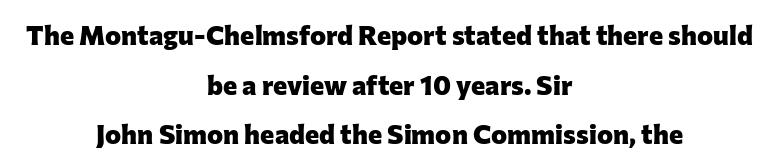
{"italic": "no", "bold": "yes", "underline": "no", "align": "center", "line_spacing_ratio": 1.84, "letter_spacing": "normal", "letter_spacing_em": 0.0, "glyph_px": 27}
